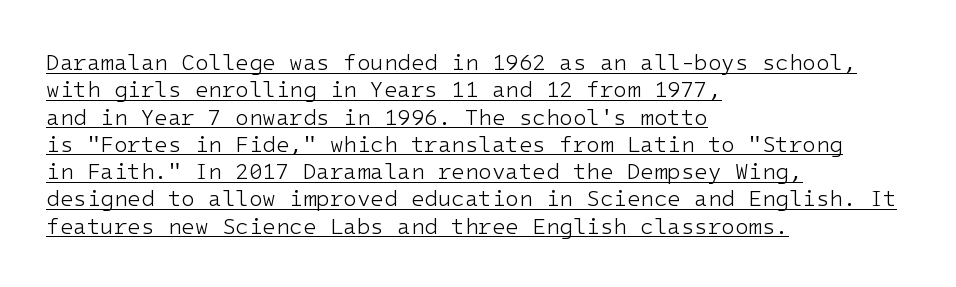
Q: Is the text bold? A: No.
Q: Is the text italic (slanted)? A: No, it is upright.
Q: Is the text underlined? A: Yes.
Q: How is the paragraph aligned? A: Left-aligned.
Q: Is the spacing between letters normal or unusually wide? A: Normal.
